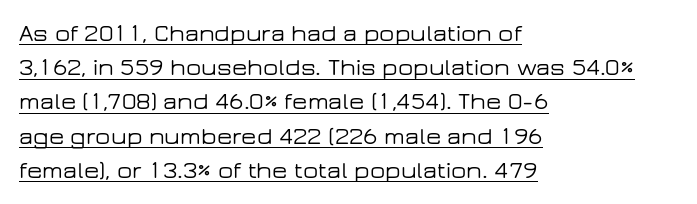
The image shows 25 px text type, upright; set left-aligned, normal line spacing (1.37x), normal letter spacing, underlined.
